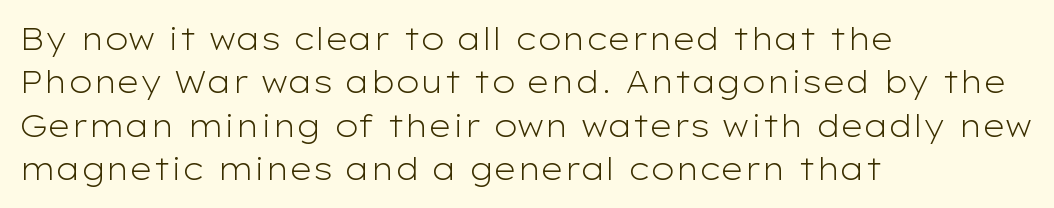
Tracking value appears to be zero — textbook default spacing. Students, observe: this is what conventionally led text looks like. Serifs: no, the terminals of the letterforms are clean. Lines of text with bare space underneath. These lines are rendered in a variable-pitch font. Vertical stems look standard width or narrower in stroke.
